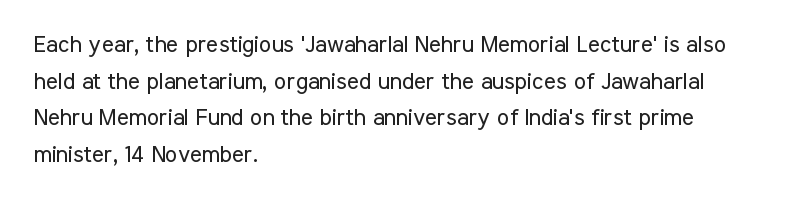
Notice how descenders clear the ascenders below comfortably — that's standard leading. Heft: none added — not bold. Posture: upright roman. The tracking reads as untouched default to a designer's eye. If you drew a ruler down the left edge, every line would touch it.
